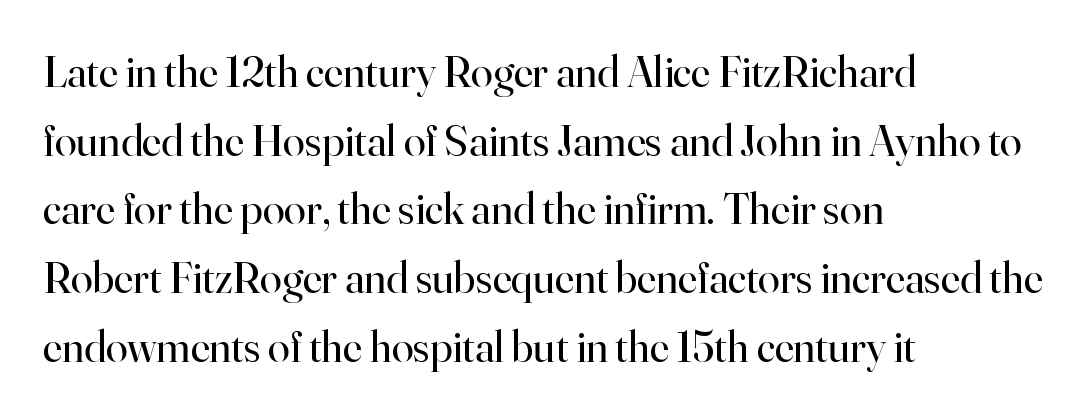
Q: Is the text bold? A: No.
Q: Is the text italic (slanted)? A: No, it is upright.
Q: Is the typeface a serif or a sans-serif typeface? A: Serif.
Q: Is the text underlined? A: No.
Q: How is the paragraph aligned? A: Left-aligned.
Q: Is the spacing between letters normal or unusually wide? A: Normal.
Q: Is the spacing between lines tight, normal or loose? A: Normal.
Q: Width (condensed, normal, or wide)? A: Normal.
Q: Stroke contrast? A: High.
Q: x-height? A: Small.
Q: Monospaced? A: No.
